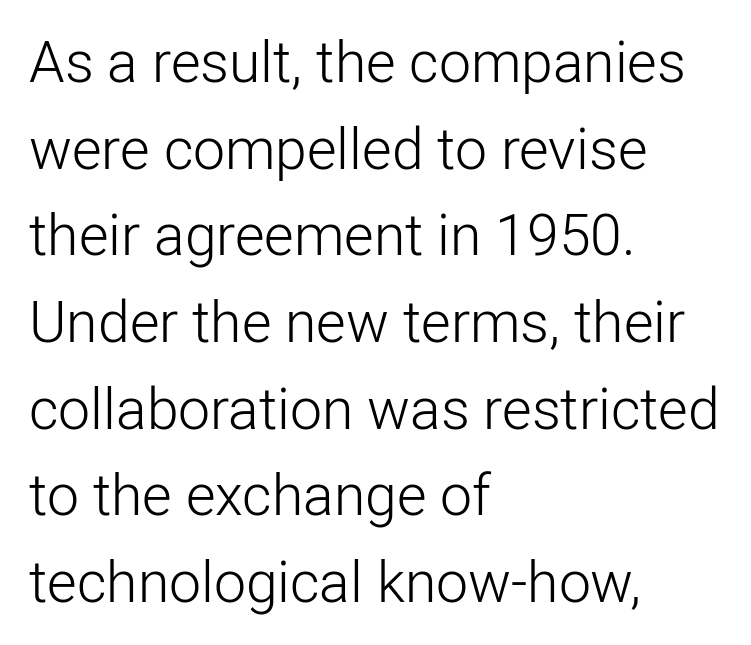
Q: Is the text bold? A: No.
Q: Is the text italic (slanted)? A: No, it is upright.
Q: Is the typeface a serif or a sans-serif typeface? A: Sans-serif.
Q: Is the text underlined? A: No.
Q: How is the paragraph aligned? A: Left-aligned.
Q: Is the spacing between letters normal or unusually wide? A: Normal.
Q: Is the spacing between lines tight, normal or loose? A: Normal.
Q: Width (condensed, normal, or wide)? A: Normal.
Q: Stroke contrast? A: Low.
Q: x-height? A: Medium.
Q: Monospaced? A: No.
